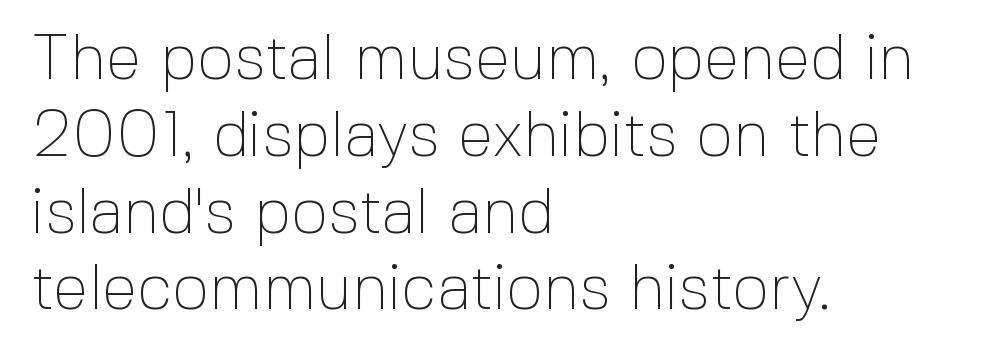
The image shows 64 px thin sans-serif type, upright; set left-aligned, line spacing 1.2x, normal letter spacing, not underlined; a medium x-height.
